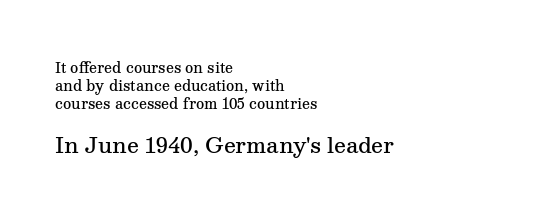
Q: Is the text bold? A: Semi-bold.
Q: Is the text italic (slanted)? A: No, it is upright.
Q: Is the text underlined? A: No.
Q: How is the paragraph aligned? A: Left-aligned.
Q: Is the spacing between letters normal or unusually wide? A: Normal.
Q: Is the spacing between lines tight, normal or loose? A: Normal.
Q: Which block of text is set in a larger size, the first (top) or the second (bottom)? A: The second (bottom) one.
